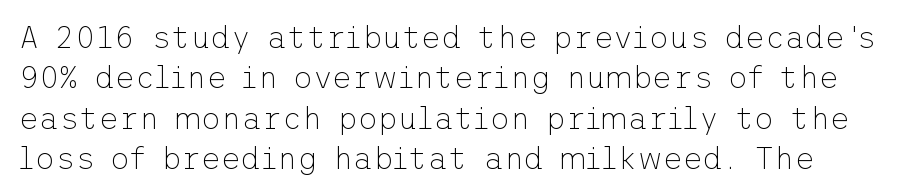
Evenly set lines give the paragraph a standard silhouette. The weight tops out at a normal text grade. The axis of the letterforms is exactly vertical. The typeface chosen for these lines omits serifs.
